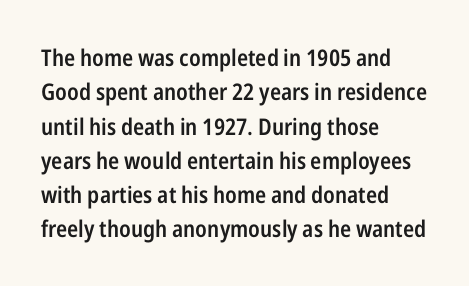
The image shows 23 px text type, upright; set left-aligned, normal line spacing (1.49x), normal letter spacing, not underlined.
